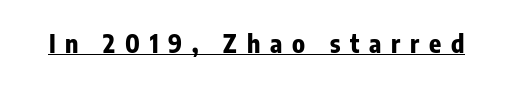
What weight is shown? A full bold with thick strokes. This is underlined copy, the kind a proofreader might mark for attention. Italic? Not at all — the glyphs are vertical. The tracking jumps out immediately: characters are airy and widely separated.
